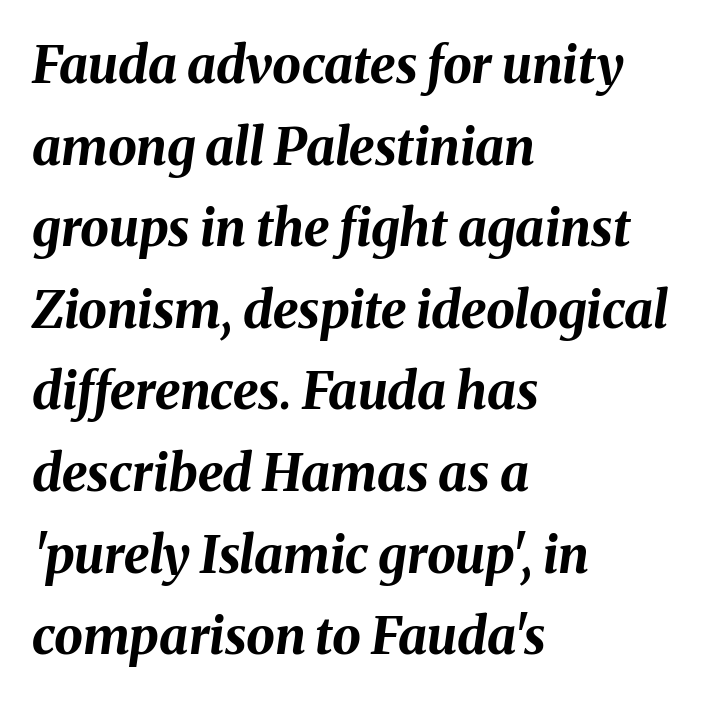
Q: Is the text bold? A: Yes.
Q: Is the text italic (slanted)? A: Yes, it leans right by about 8 degrees.
Q: Is the text underlined? A: No.
Q: How is the paragraph aligned? A: Left-aligned.
Q: Is the spacing between letters normal or unusually wide? A: Normal.
Q: Is the spacing between lines tight, normal or loose? A: Normal.
Q: Width (condensed, normal, or wide)? A: Normal.
Q: Stroke contrast? A: Medium.
Q: x-height? A: Medium.
Q: Monospaced? A: No.
